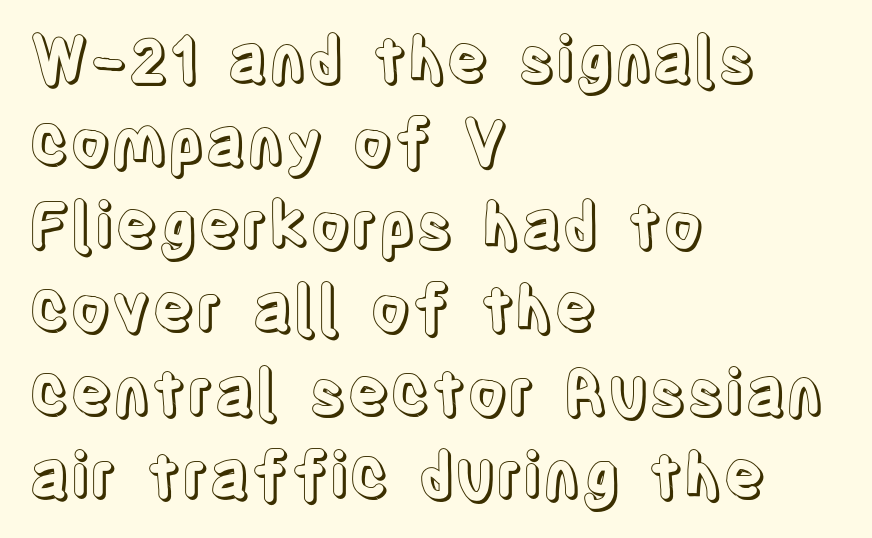
The zone under the glyphs is completely vacant. Evenly set lines give the paragraph a standard silhouette. The setting favours the left margin, as ordinary paragraphs usually do. Is there any slant? The stems are plumb. Is this a fixed-width face? No — the glyphs have proportional, varying widths. No extra tracking has been applied to these lines.
